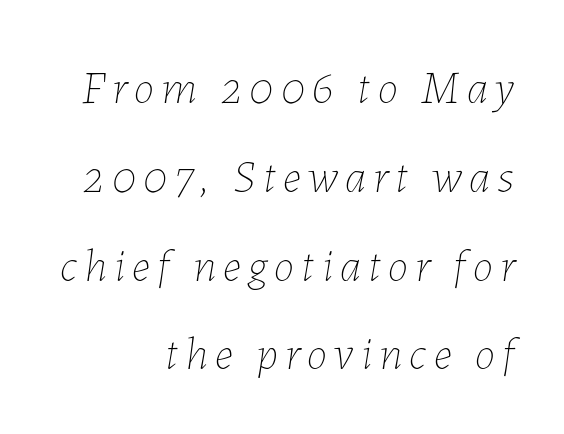
Q: Is the text bold? A: No.
Q: Is the text italic (slanted)? A: Yes, it leans right by about 7 degrees.
Q: Is the text underlined? A: No.
Q: How is the paragraph aligned? A: Right-aligned.
Q: Is the spacing between lines tight, normal or loose? A: Loose.
Q: Width (condensed, normal, or wide)? A: Normal.
Q: Stroke contrast? A: Low.
Q: x-height? A: Medium.
Q: Monospaced? A: No.
